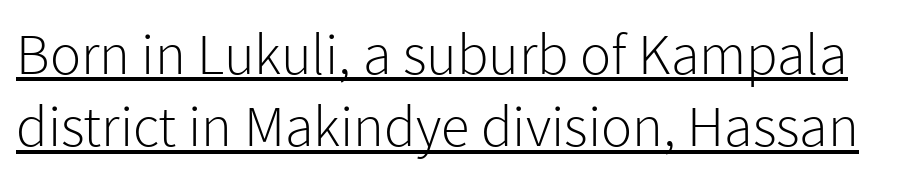
The image shows 58 px light sans-serif type, upright; set normal line spacing (1.25x), normal letter spacing, underlined; low stroke contrast and a medium x-height.
